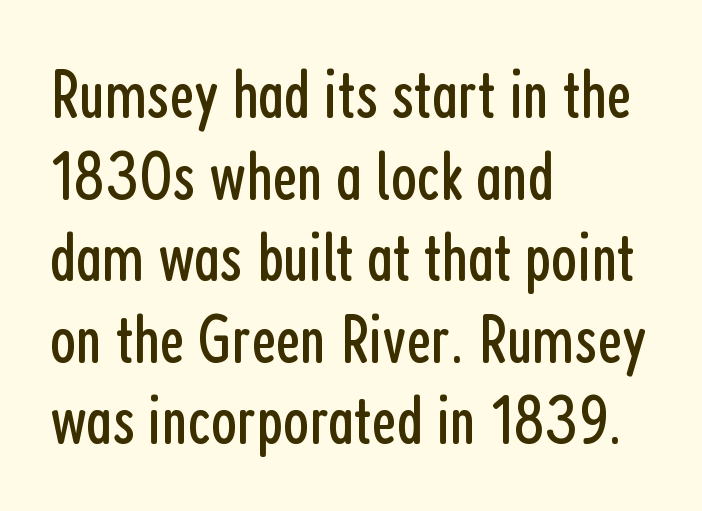
The image shows 68 px regular-weight, condensed sans-serif type, upright; set left-aligned, line spacing 1.2x, normal letter spacing, not underlined; low stroke contrast and a medium x-height.
